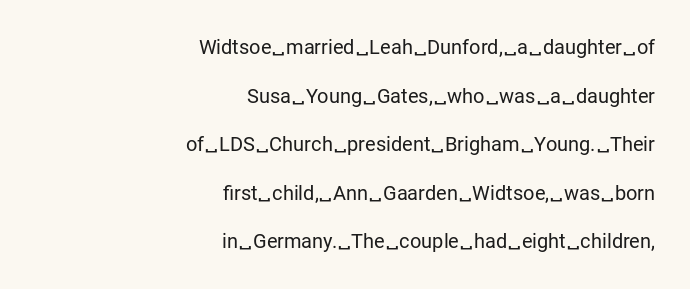
The image shows 20 px text type, upright; set right-aligned, loose line spacing (2.43x), normal letter spacing, not underlined.
